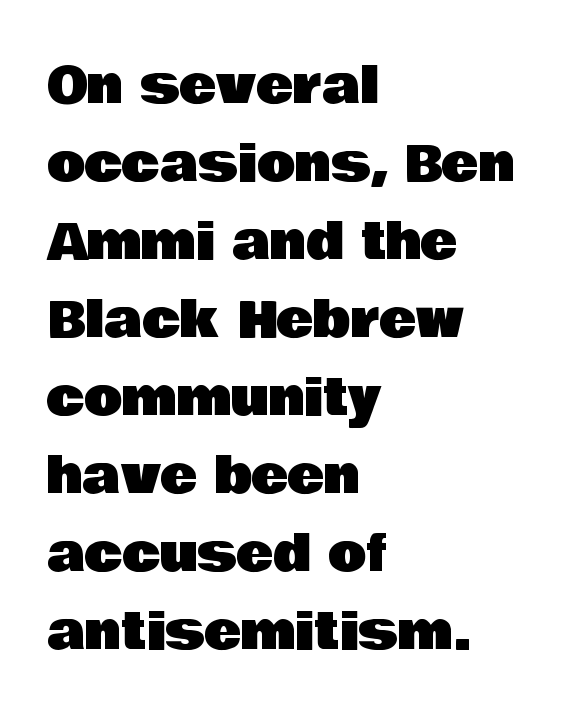
The image shows 50 px sans-serif type, upright; set left-aligned, normal line spacing (1.56x), normal letter spacing, not underlined; low stroke contrast and a large x-height.
